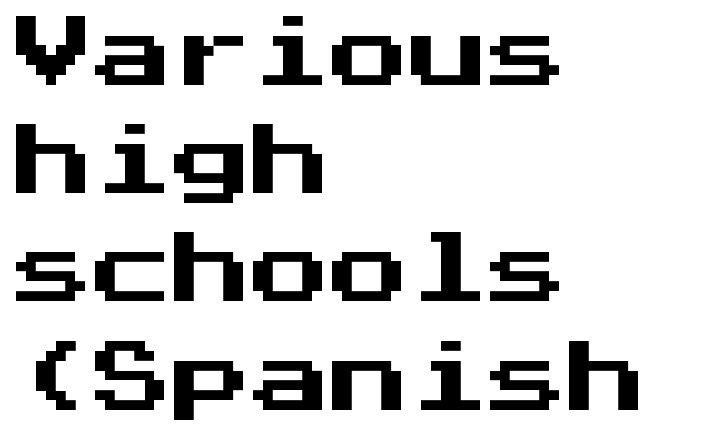
{"serif": "no", "italic": "no", "width": "normal", "stroke_contrast": "medium", "x_height": "medium", "monospaced": "yes", "underline": "no", "align": "left", "line_spacing": "normal", "line_spacing_ratio": 1.37, "letter_spacing": "normal", "letter_spacing_em": 0.0, "glyph_px": 79}
